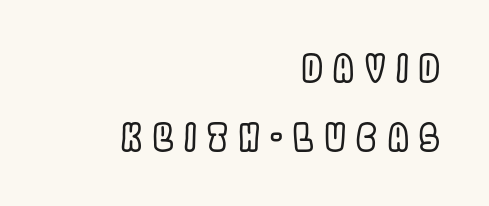
{"italic": "no", "width": "condensed", "x_height": "large", "monospaced": "no", "underline": "no", "align": "right", "line_spacing_ratio": 1.87, "letter_spacing": "wide", "letter_spacing_em": 0.29, "glyph_px": 37}
